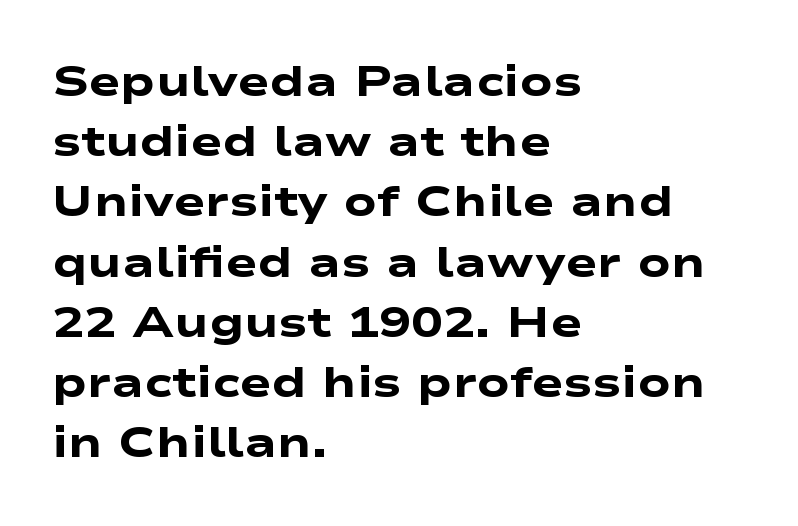
{"serif": "no", "bold": "yes", "weight": "heavy", "width": "wide", "stroke_contrast": "low", "x_height": "medium", "monospaced": "no", "underline": "no", "align": "left", "line_spacing": "normal", "line_spacing_ratio": 1.4, "letter_spacing": "normal", "letter_spacing_em": 0.0, "glyph_px": 43}
